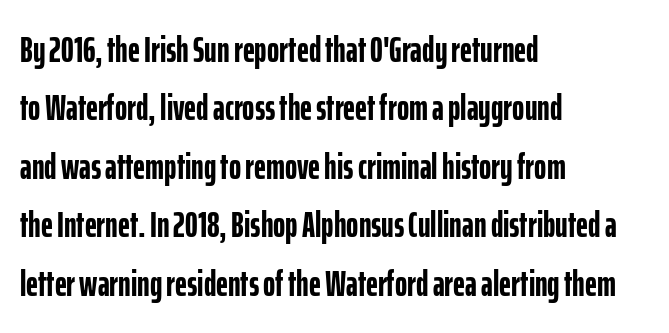
The image shows 37 px semibold, condensed sans-serif type, upright; set left-aligned, normal line spacing (1.58x), normal letter spacing, not underlined; low stroke contrast and a medium x-height.
